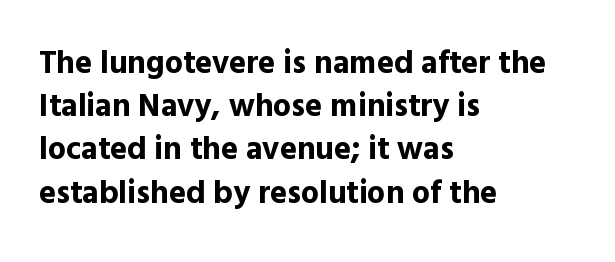
The image shows 32 px bold sans-serif type, upright; set left-aligned, normal line spacing (1.35x), normal letter spacing, not underlined; a medium x-height.
